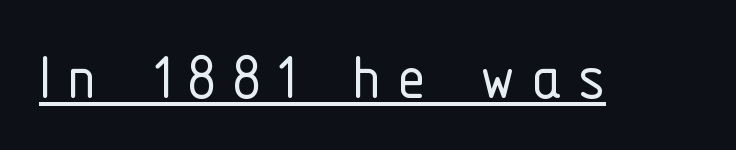
Q: Is the text bold? A: No.
Q: Is the text italic (slanted)? A: No, it is upright.
Q: Is the typeface a serif or a sans-serif typeface? A: Sans-serif.
Q: Is the text underlined? A: Yes.
Q: Is the spacing between letters normal or unusually wide? A: Unusually wide.
Q: Width (condensed, normal, or wide)? A: Condensed.
Q: Stroke contrast? A: Low.
Q: x-height? A: Medium.
Q: Monospaced? A: No.
